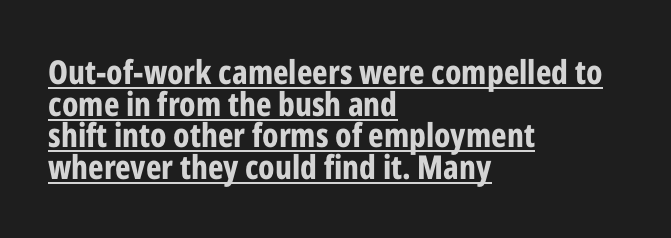
Q: Is the text bold? A: Yes.
Q: Is the text italic (slanted)? A: No, it is upright.
Q: Is the typeface a serif or a sans-serif typeface? A: Sans-serif.
Q: Is the text underlined? A: Yes.
Q: How is the paragraph aligned? A: Left-aligned.
Q: Is the spacing between letters normal or unusually wide? A: Normal.
Q: Is the spacing between lines tight, normal or loose? A: Tight.
Q: Width (condensed, normal, or wide)? A: Condensed.
Q: Stroke contrast? A: Low.
Q: x-height? A: Medium.
Q: Monospaced? A: No.
